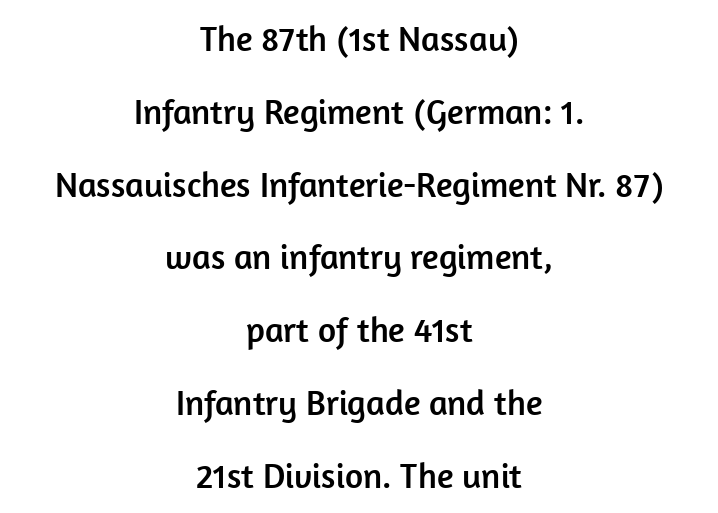
Q: Is the text italic (slanted)? A: No, it is upright.
Q: Is the typeface a serif or a sans-serif typeface? A: Sans-serif.
Q: Is the text underlined? A: No.
Q: How is the paragraph aligned? A: Centered.
Q: Is the spacing between letters normal or unusually wide? A: Normal.
Q: Is the spacing between lines tight, normal or loose? A: Loose.
Q: Width (condensed, normal, or wide)? A: Normal.
Q: Stroke contrast? A: Low.
Q: x-height? A: Medium.
Q: Monospaced? A: No.
